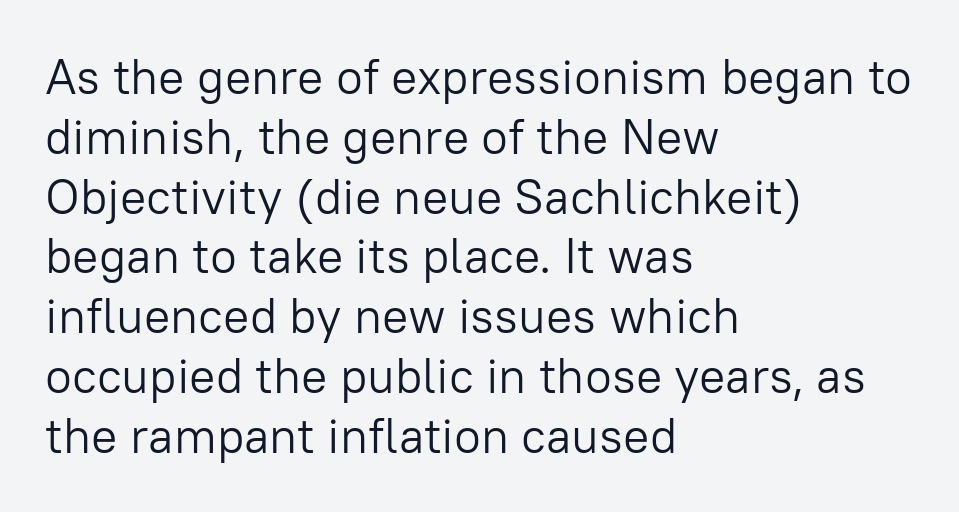
{"serif": "no", "italic": "no", "bold": "no", "weight": "light", "width": "normal", "stroke_contrast": "low", "x_height": "medium", "monospaced": "no", "underline": "no", "align": "left", "line_spacing_ratio": 1.22, "letter_spacing": "normal", "letter_spacing_em": 0.0, "glyph_px": 49}
